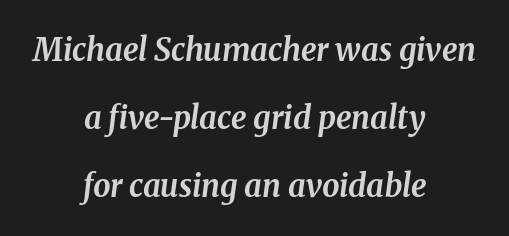
The line texture is even and compact thanks to regular tracking. The string is rendered with underlining switched off. The whole block is typeset with a tilt. Typographic density is high because the face is bold. Leading: increased.
